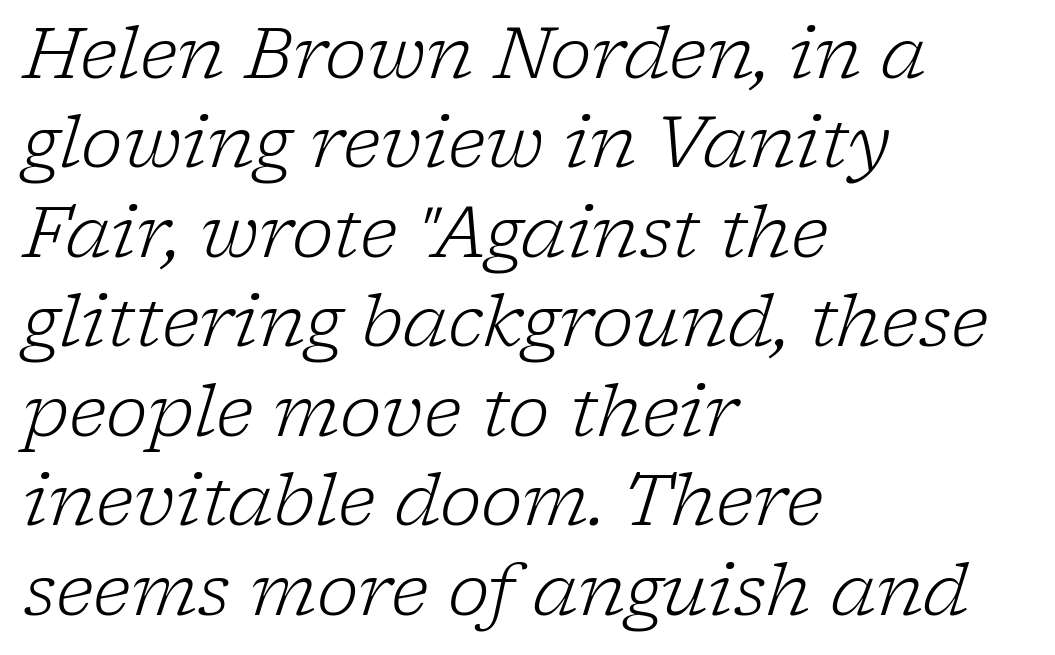
The image shows 71 px light serif type, italic (leaning right); set left-aligned, normal line spacing (1.26x), normal letter spacing, not underlined; low stroke contrast and a medium x-height.
